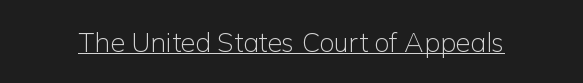
Q: Is the text bold? A: No.
Q: Is the text italic (slanted)? A: No, it is upright.
Q: Is the text underlined? A: Yes.
Q: Is the spacing between letters normal or unusually wide? A: Normal.
